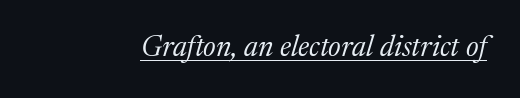
Rendered with sloped, italic letterforms. A serif font was chosen for this passage. Note the varied advance widths — an 'i' is clearly narrower than an 'm'. Compared with a typical body face, this is equally light or lighter still.
